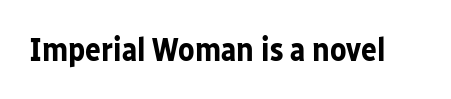
The image shows 33 px bold sans-serif type, upright; set normal letter spacing, not underlined; low stroke contrast and a medium x-height.
